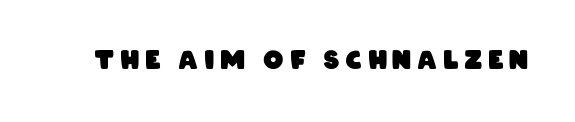
{"bold": "yes", "underline": "no", "letter_spacing": "wide", "letter_spacing_em": 0.25, "glyph_px": 25}
